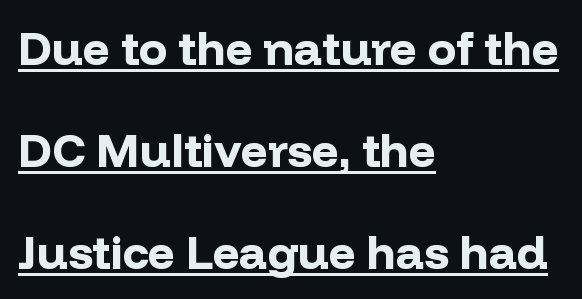
The image shows 47 px bold sans-serif type, upright; set left-aligned, loose line spacing (2.17x), normal letter spacing, underlined; low stroke contrast and a medium x-height.
